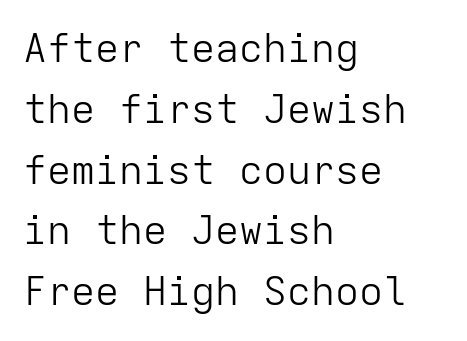
Unmarked baselines from the first word to the last. To sum up the face: it is a sans, with no serifs. Is there any slant? The stems are plumb. Observe the ordinary spacing: letters are neighbours, not strangers. How would I describe the line gaps? Plain and ordinary.
